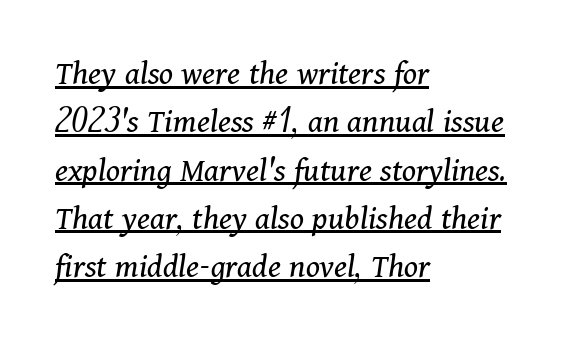
The image shows 35 px regular-weight serif type, italic (leaning right); set left-aligned, normal line spacing (1.38x), normal letter spacing, underlined; medium stroke contrast and a medium x-height.
